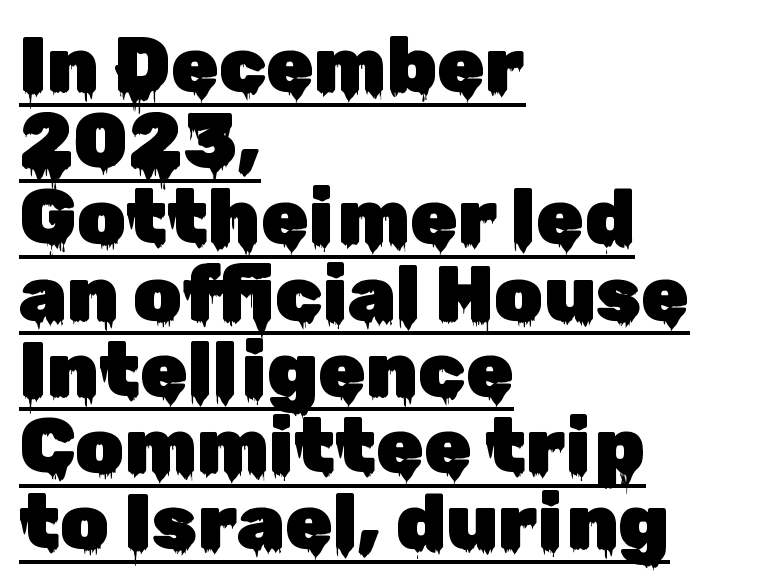
The image shows 77 px sans-serif type, upright; set left-aligned, tight line spacing (0.99x), normal letter spacing, underlined; low stroke contrast and a medium x-height.
